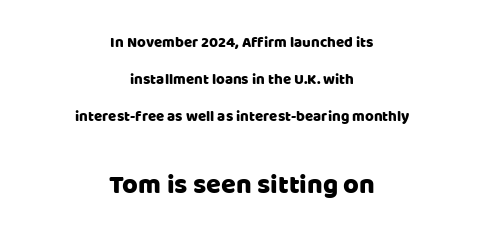
{"italic": "no", "underline": "no", "align": "center", "line_spacing": "loose", "line_spacing_ratio": 2.47, "letter_spacing": "normal", "letter_spacing_em": 0.0, "larger_block": "second", "size_ratio": 1.8, "glyph_px": 27}
